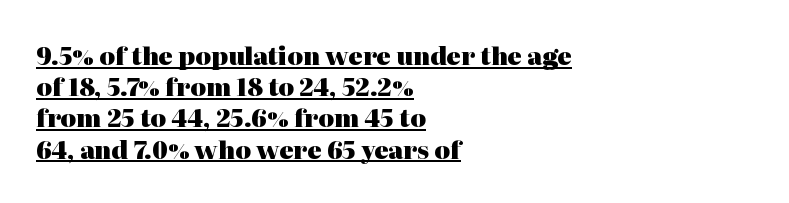
Posture: vertical. Notice how descenders clear the ascenders below comfortably — that's standard leading. Where is the straight margin? On the left. The face used here has the dense, thick strokes of a bold.
